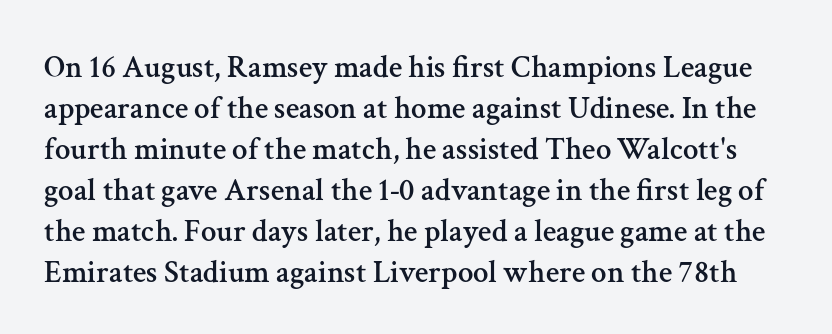
{"serif": "yes", "italic": "no", "width": "normal", "stroke_contrast": "medium", "x_height": "medium", "monospaced": "no", "underline": "no", "line_spacing": "normal", "line_spacing_ratio": 1.32, "letter_spacing": "normal", "letter_spacing_em": 0.0, "glyph_px": 31}
